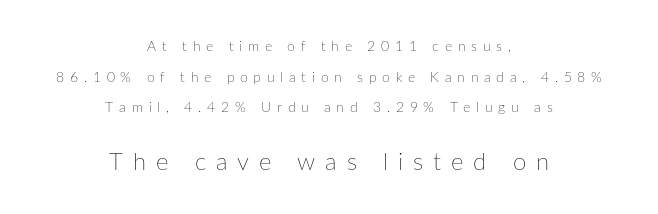
Both edges are ragged and mirror each other, which tells us the setting is centered. The tracking reads as deliberately expanded to a designer's eye. Which chunk is bigger? The second one — the bottom block dwarfs the top. The weight tops out at a normal text grade. Leading: increased.
